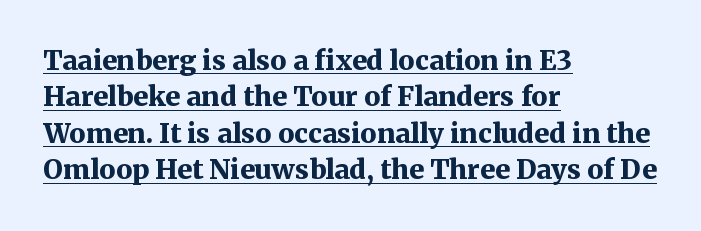
The image shows 27 px bold type, upright; set left-aligned, normal line spacing (1.35x), normal letter spacing, underlined.
